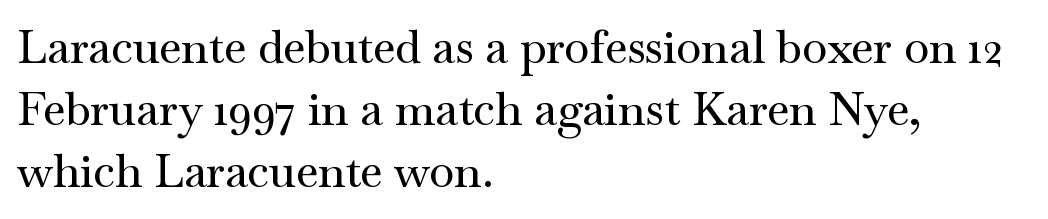
Q: Is the text italic (slanted)? A: No, it is upright.
Q: Is the typeface a serif or a sans-serif typeface? A: Serif.
Q: Is the text underlined? A: No.
Q: How is the paragraph aligned? A: Left-aligned.
Q: Is the spacing between letters normal or unusually wide? A: Normal.
Q: Is the spacing between lines tight, normal or loose? A: Normal.
Q: Width (condensed, normal, or wide)? A: Wide.
Q: Stroke contrast? A: Medium.
Q: x-height? A: Small.
Q: Monospaced? A: No.
